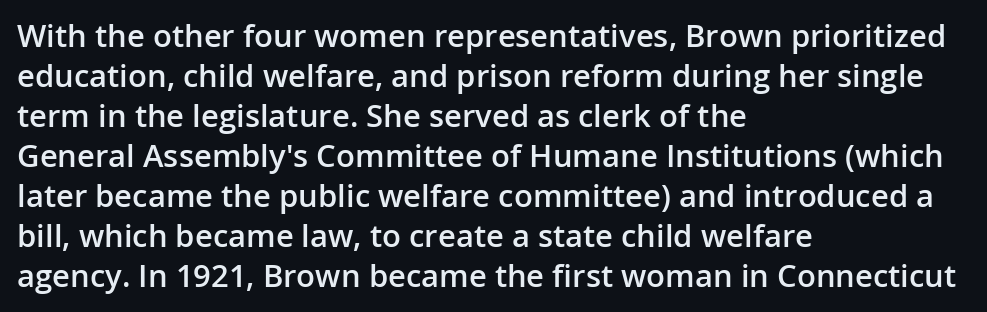
Q: Is the text bold? A: Semi-bold.
Q: Is the text italic (slanted)? A: No, it is upright.
Q: Is the typeface a serif or a sans-serif typeface? A: Sans-serif.
Q: Is the text underlined? A: No.
Q: How is the paragraph aligned? A: Left-aligned.
Q: Is the spacing between letters normal or unusually wide? A: Normal.
Q: Is the spacing between lines tight, normal or loose? A: Normal.
Q: Width (condensed, normal, or wide)? A: Normal.
Q: Stroke contrast? A: Low.
Q: x-height? A: Medium.
Q: Monospaced? A: No.
